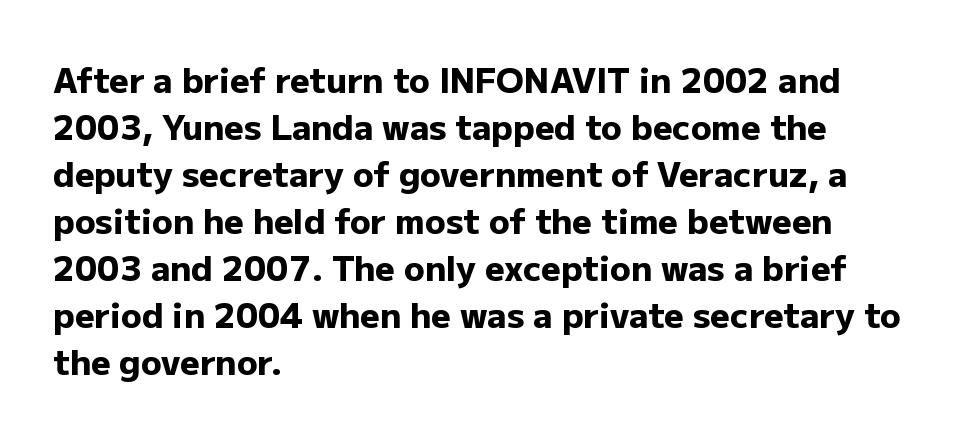
The image shows 34 px heavy sans-serif type, upright; set left-aligned, normal line spacing (1.38x), normal letter spacing, not underlined; low stroke contrast and a medium x-height.
